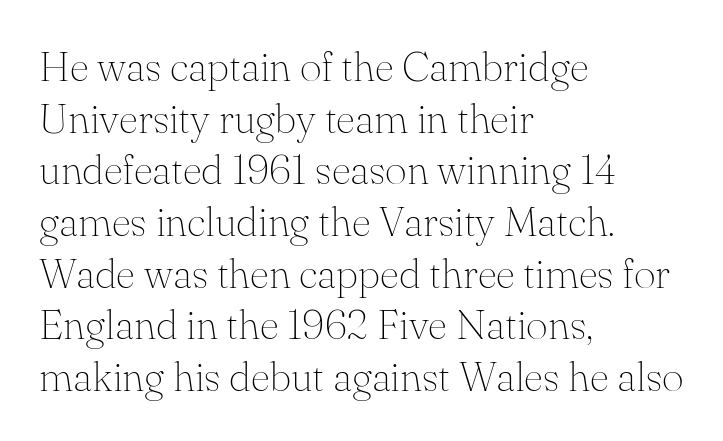
The image shows 42 px thin serif type, upright; set left-aligned, line spacing 1.23x, normal letter spacing, not underlined; medium stroke contrast and a small x-height.
